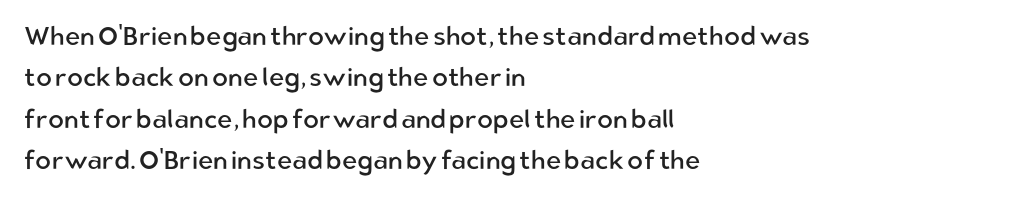
{"italic": "no", "bold": "no", "underline": "no", "align": "left", "line_spacing": "normal", "line_spacing_ratio": 1.59, "letter_spacing": "normal", "letter_spacing_em": 0.0, "glyph_px": 26}
